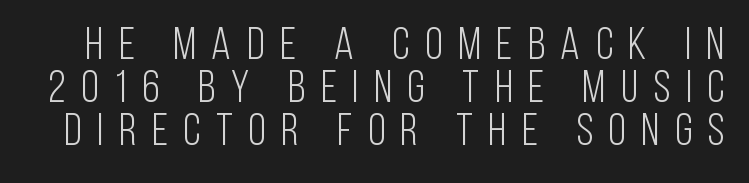
Q: Is the text bold? A: No.
Q: Is the text italic (slanted)? A: No, it is upright.
Q: Is the typeface a serif or a sans-serif typeface? A: Sans-serif.
Q: Is the text underlined? A: No.
Q: Is the spacing between letters normal or unusually wide? A: Unusually wide.
Q: Is the spacing between lines tight, normal or loose? A: Tight.
Q: Width (condensed, normal, or wide)? A: Condensed.
Q: Stroke contrast? A: Low.
Q: x-height? A: Large.
Q: Monospaced? A: No.
